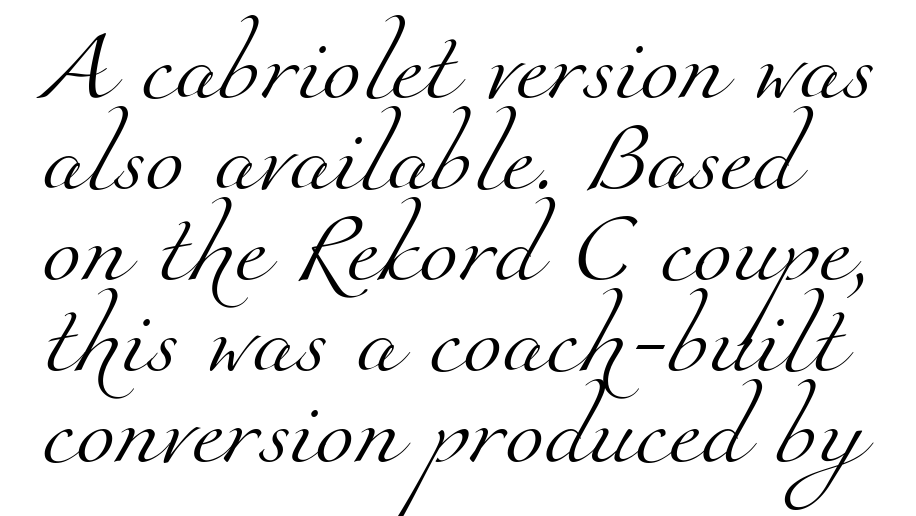
Q: Is the text bold? A: No.
Q: Is the typeface a serif or a sans-serif typeface? A: Serif.
Q: Is the text underlined? A: No.
Q: Is the spacing between letters normal or unusually wide? A: Normal.
Q: Is the spacing between lines tight, normal or loose? A: Normal.
Q: Width (condensed, normal, or wide)? A: Normal.
Q: Stroke contrast? A: Medium.
Q: x-height? A: Small.
Q: Monospaced? A: No.
